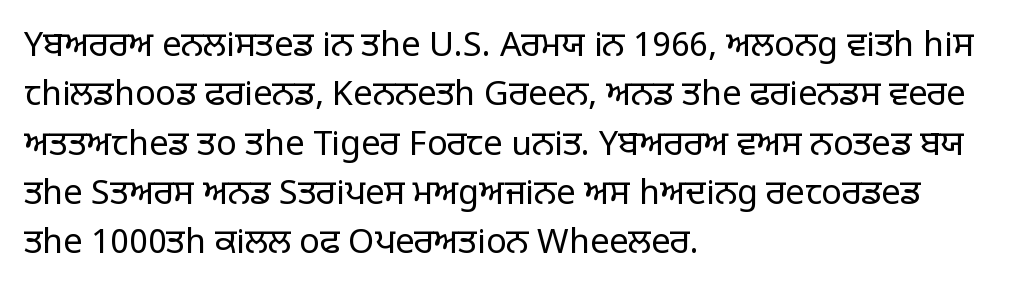
Q: Is the text bold? A: No.
Q: Is the text italic (slanted)? A: No, it is upright.
Q: Is the typeface a serif or a sans-serif typeface? A: Sans-serif.
Q: Is the text underlined? A: No.
Q: How is the paragraph aligned? A: Left-aligned.
Q: Is the spacing between letters normal or unusually wide? A: Normal.
Q: Is the spacing between lines tight, normal or loose? A: Normal.
Q: Width (condensed, normal, or wide)? A: Normal.
Q: Stroke contrast? A: Low.
Q: x-height? A: Large.
Q: Monospaced? A: No.
